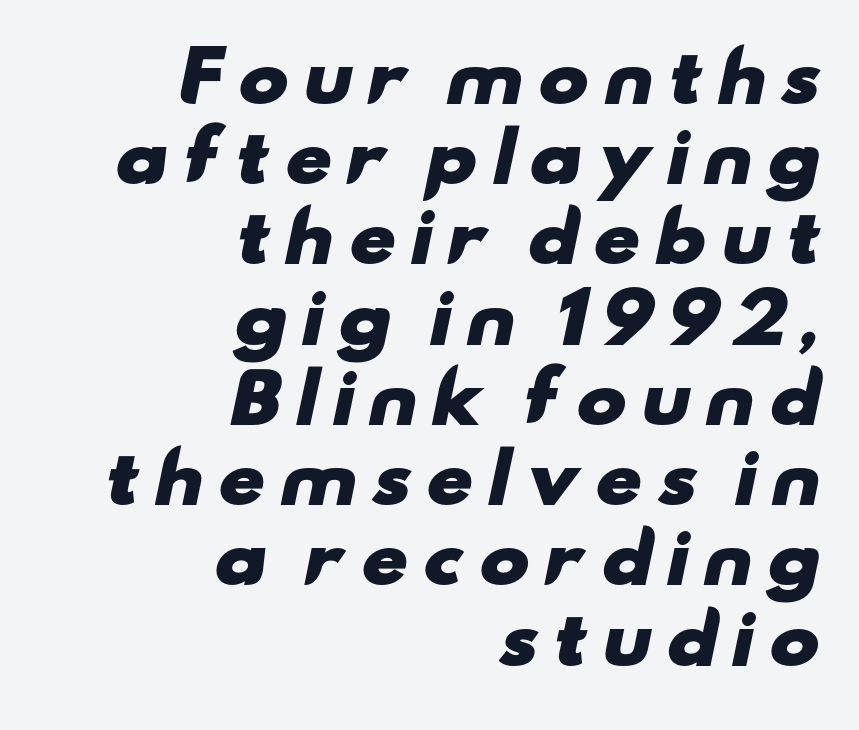
{"serif": "no", "bold": "yes", "weight": "heavy", "width": "wide", "stroke_contrast": "low", "x_height": "small", "monospaced": "no", "underline": "no", "align": "right", "line_spacing_ratio": 1.18, "glyph_px": 68}
